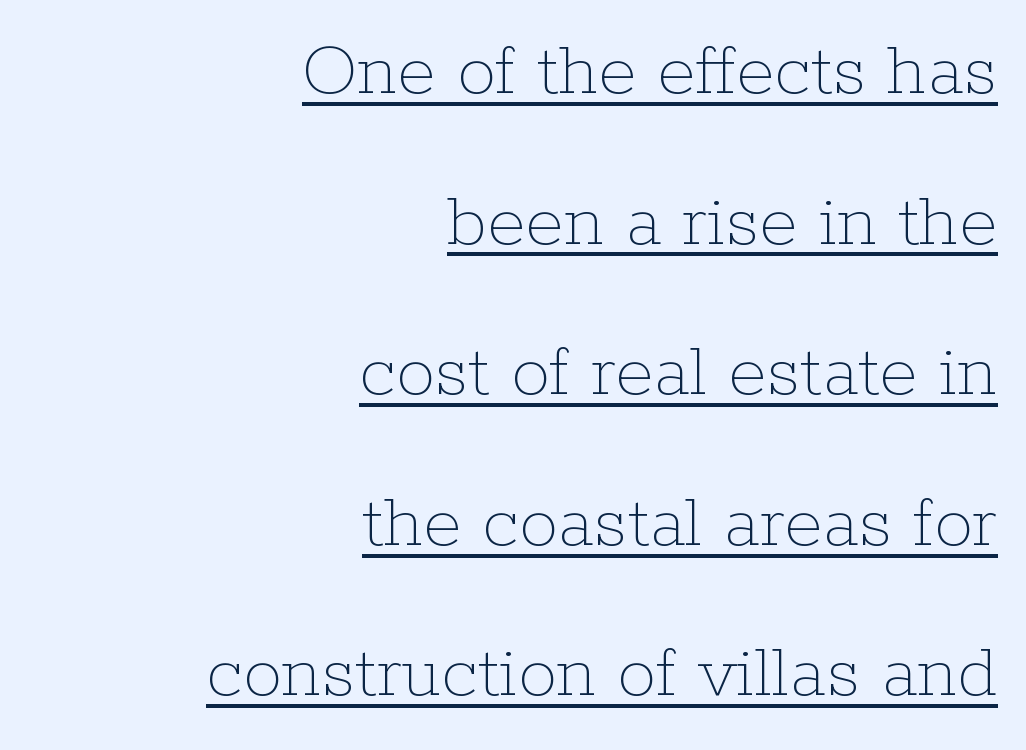
{"italic": "no", "bold": "no", "weight": "thin", "width": "normal", "stroke_contrast": "low", "x_height": "medium", "monospaced": "no", "underline": "yes", "align": "right", "line_spacing": "loose", "line_spacing_ratio": 1.93, "letter_spacing": "normal", "letter_spacing_em": 0.0, "glyph_px": 78}
